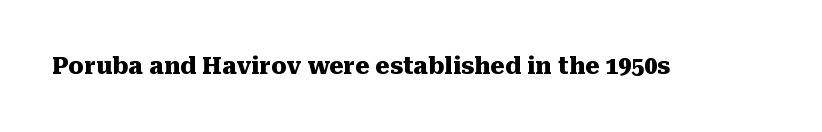
Q: Is the text bold? A: Yes.
Q: Is the text italic (slanted)? A: No, it is upright.
Q: Is the text underlined? A: No.
Q: Is the spacing between letters normal or unusually wide? A: Normal.
